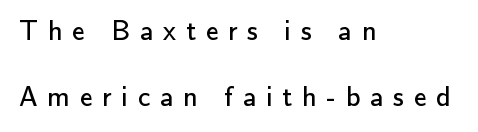
The image shows 28 px regular-weight sans-serif type, upright; set left-aligned, loose line spacing (2.35x), unusually wide letter spacing (+0.35 em), not underlined; low stroke contrast and a small x-height.
